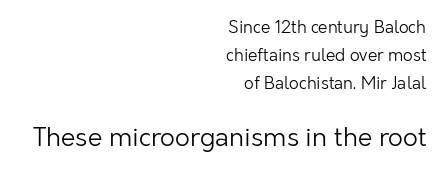
Compare the two chunks: the lower has the greater cap height. The font's upright variant was chosen for this text. Evenly set lines give the paragraph a standard silhouette. Unbolded letterforms with no extra heft. Nothing unusual about the tracking: characters are spaced as the font intends. Notice how the passage keeps a crisp vertical edge on the right only.
